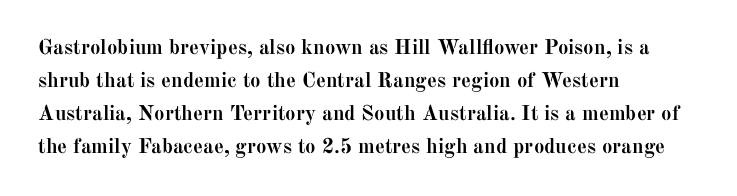
{"italic": "no", "bold": "yes", "underline": "no", "align": "left", "line_spacing": "normal", "line_spacing_ratio": 1.57, "letter_spacing": "normal", "letter_spacing_em": 0.0, "glyph_px": 21}
